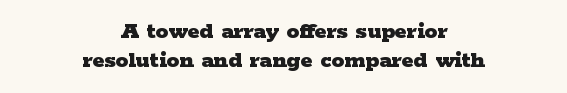
{"italic": "no", "bold": "yes", "underline": "no", "align": "center", "line_spacing_ratio": 1.17, "letter_spacing": "normal", "letter_spacing_em": 0.0, "glyph_px": 25}
